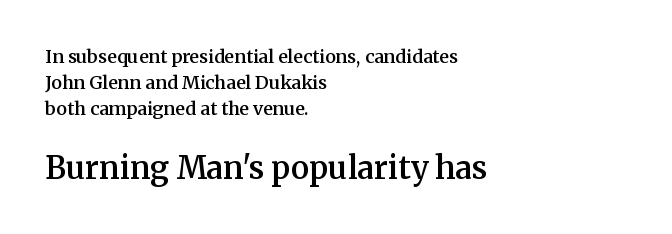
Reading top to bottom, the characters get bigger at the block break. Typographic density is moderately raised because the face is semibold. Bare-footed words on every line. Nope, not italic — everything's standing straight.
